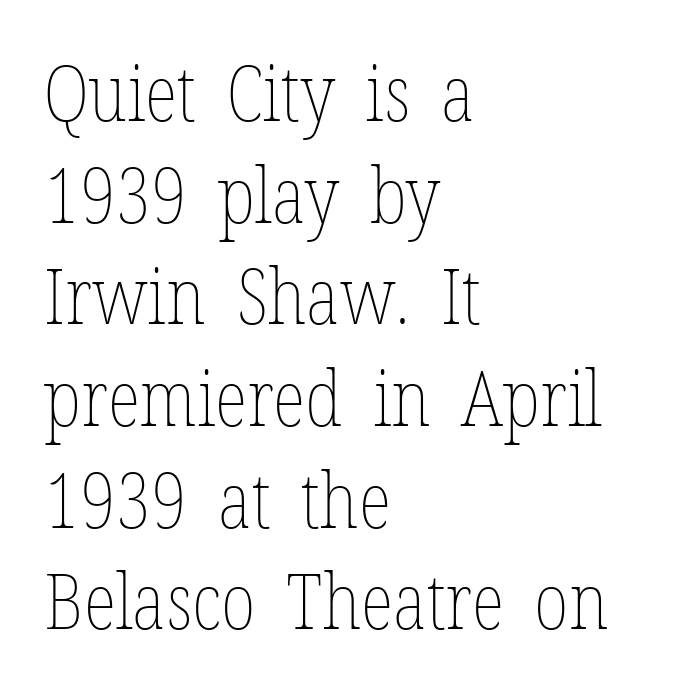
{"italic": "no", "bold": "no", "weight": "thin", "width": "condensed", "stroke_contrast": "low", "x_height": "medium", "monospaced": "no", "underline": "no", "align": "left", "line_spacing": "normal", "line_spacing_ratio": 1.32, "letter_spacing": "normal", "letter_spacing_em": 0.0, "glyph_px": 77}
